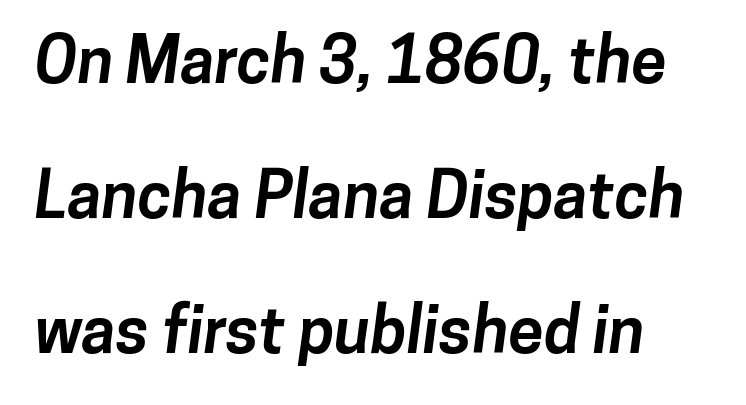
Q: Is the text bold? A: Yes.
Q: Is the typeface a serif or a sans-serif typeface? A: Sans-serif.
Q: Is the text underlined? A: No.
Q: Is the spacing between letters normal or unusually wide? A: Normal.
Q: Is the spacing between lines tight, normal or loose? A: Loose.
Q: Width (condensed, normal, or wide)? A: Normal.
Q: Stroke contrast? A: Low.
Q: x-height? A: Medium.
Q: Monospaced? A: No.
